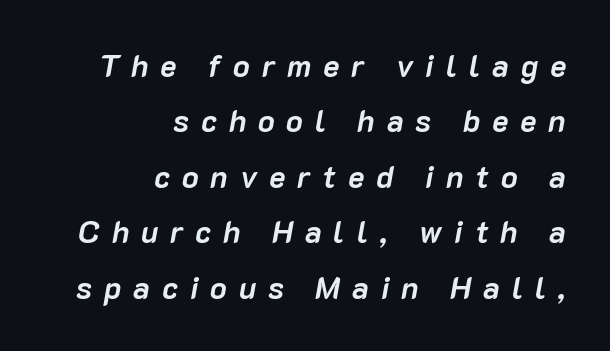
The image shows 31 px semibold type, italic (leaning right); set right-aligned, line spacing 1.79x, unusually wide letter spacing (+0.38 em), not underlined; low stroke contrast and a medium x-height.
